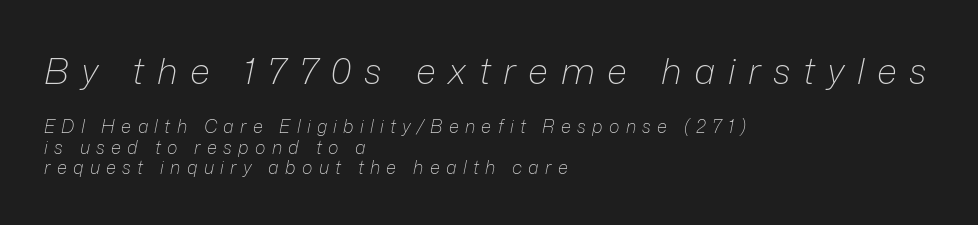
Q: Is the text bold? A: No.
Q: Is the text italic (slanted)? A: Yes, it leans right by about 12 degrees.
Q: Is the text underlined? A: No.
Q: How is the paragraph aligned? A: Left-aligned.
Q: Is the spacing between letters normal or unusually wide? A: Unusually wide.
Q: Is the spacing between lines tight, normal or loose? A: Tight.
Q: Which block of text is set in a larger size, the first (top) or the second (bottom)? A: The first (top) one.
Q: Width (condensed, normal, or wide)? A: Normal.
Q: Stroke contrast? A: Low.
Q: x-height? A: Medium.
Q: Monospaced? A: No.
